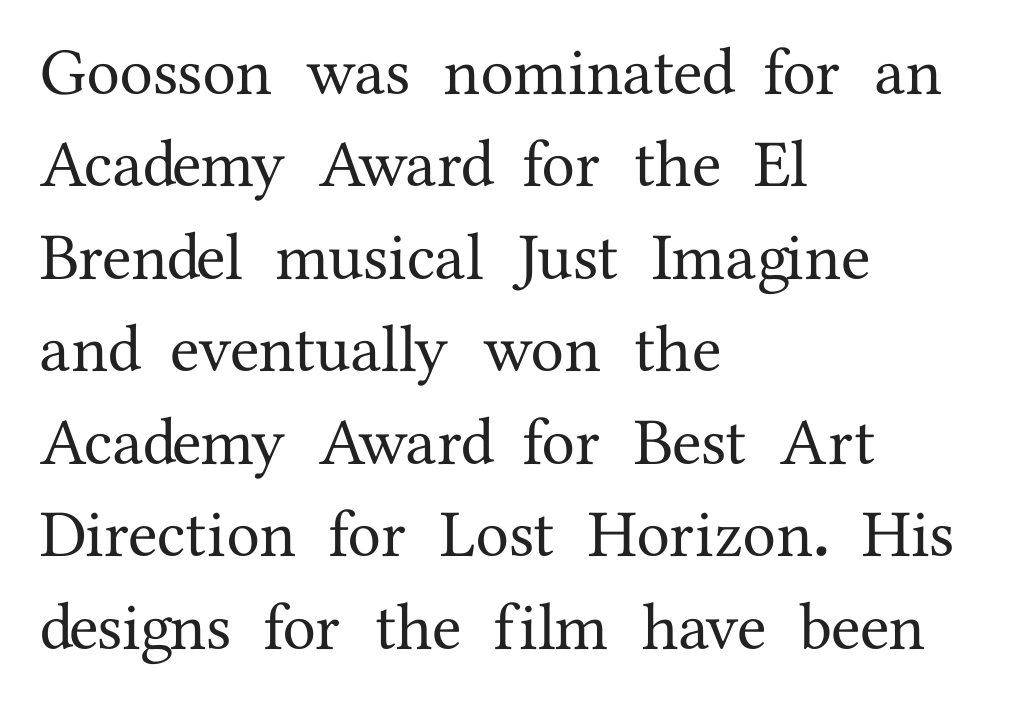
Q: Is the text italic (slanted)? A: No, it is upright.
Q: Is the typeface a serif or a sans-serif typeface? A: Serif.
Q: Is the text underlined? A: No.
Q: How is the paragraph aligned? A: Left-aligned.
Q: Is the spacing between letters normal or unusually wide? A: Normal.
Q: Is the spacing between lines tight, normal or loose? A: Normal.
Q: Width (condensed, normal, or wide)? A: Normal.
Q: Stroke contrast? A: Medium.
Q: x-height? A: Medium.
Q: Monospaced? A: No.
